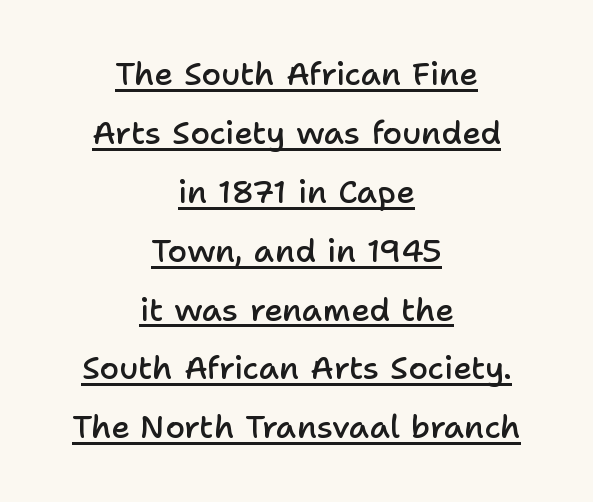
Q: Is the text bold? A: Semi-bold.
Q: Is the text italic (slanted)? A: No, it is upright.
Q: Is the typeface a serif or a sans-serif typeface? A: Sans-serif.
Q: Is the text underlined? A: Yes.
Q: How is the paragraph aligned? A: Centered.
Q: Is the spacing between letters normal or unusually wide? A: Normal.
Q: Width (condensed, normal, or wide)? A: Normal.
Q: Stroke contrast? A: Low.
Q: x-height? A: Medium.
Q: Monospaced? A: No.
